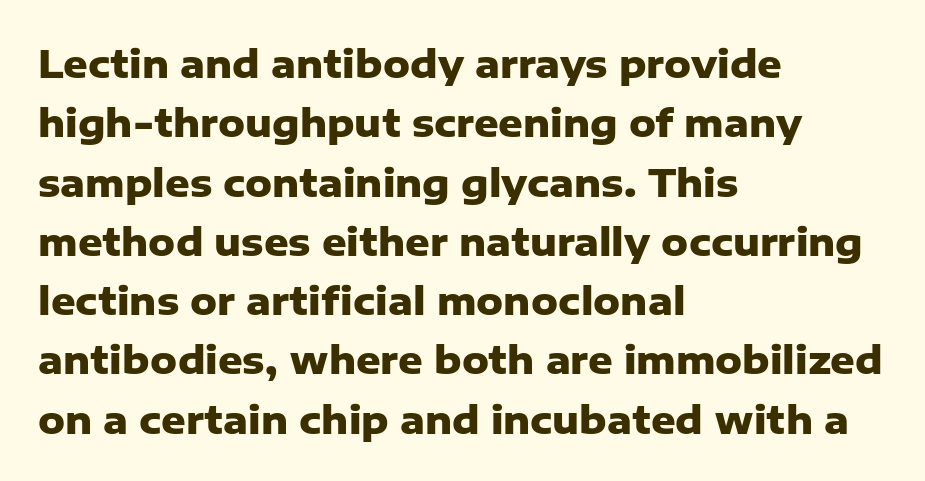
Q: Is the text bold? A: Yes.
Q: Is the text italic (slanted)? A: No, it is upright.
Q: Is the typeface a serif or a sans-serif typeface? A: Sans-serif.
Q: Is the text underlined? A: No.
Q: How is the paragraph aligned? A: Left-aligned.
Q: Is the spacing between letters normal or unusually wide? A: Normal.
Q: Is the spacing between lines tight, normal or loose? A: Normal.
Q: Width (condensed, normal, or wide)? A: Normal.
Q: Stroke contrast? A: Low.
Q: x-height? A: Medium.
Q: Monospaced? A: No.
